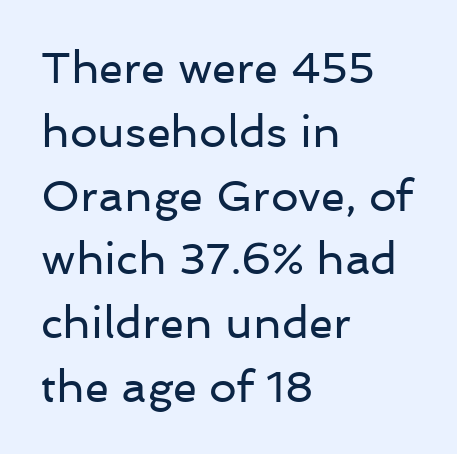
The image shows 44 px regular-weight sans-serif type, upright; set left-aligned, normal line spacing (1.45x), normal letter spacing, not underlined; low stroke contrast and a medium x-height.
